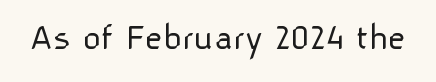
The letters advance in unequal steps, a hallmark of proportional type. Type style note: lacks serifs. Compared with typical body copy, the letter spacing here is the same. Heft: none added — not bold. Notice how the stems are strictly vertical — no italics here. Beneath every word, the page is bare.
